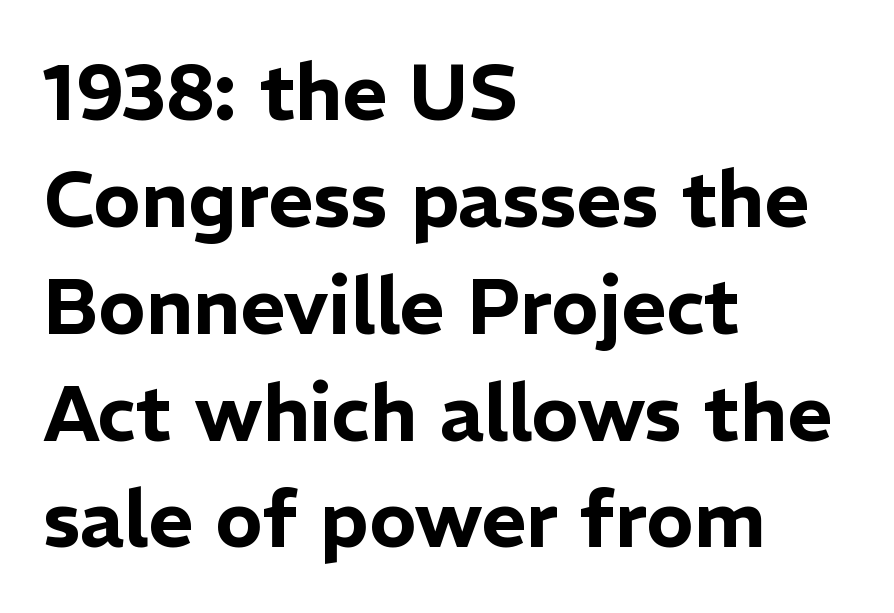
The image shows 78 px sans-serif type, upright; set left-aligned, normal line spacing (1.37x), normal letter spacing, not underlined; low stroke contrast and a medium x-height.
